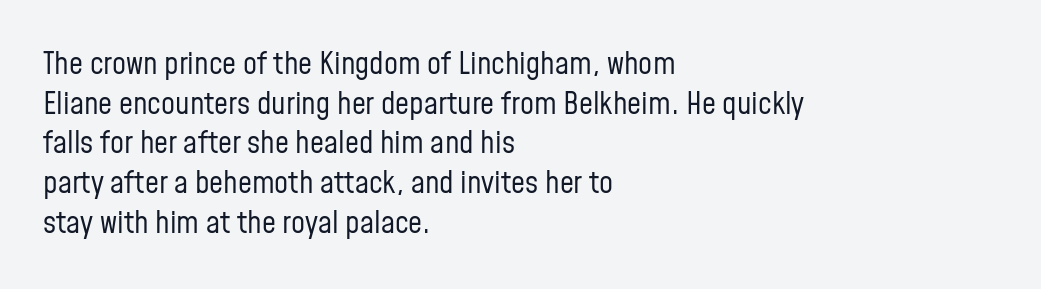
{"serif": "no", "italic": "no", "bold": "no", "weight": "regular", "width": "condensed", "stroke_contrast": "low", "x_height": "medium", "monospaced": "no", "underline": "no", "align": "left", "line_spacing": "normal", "line_spacing_ratio": 1.28, "letter_spacing": "normal", "letter_spacing_em": 0.0, "glyph_px": 31}
